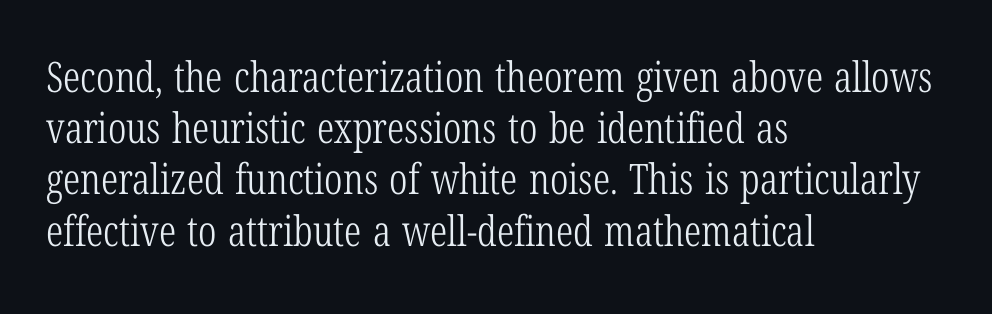
{"serif": "yes", "italic": "no", "bold": "no", "weight": "light", "width": "condensed", "stroke_contrast": "low", "x_height": "medium", "monospaced": "no", "underline": "no", "align": "left", "line_spacing_ratio": 1.22, "letter_spacing": "normal", "letter_spacing_em": 0.0, "glyph_px": 42}
